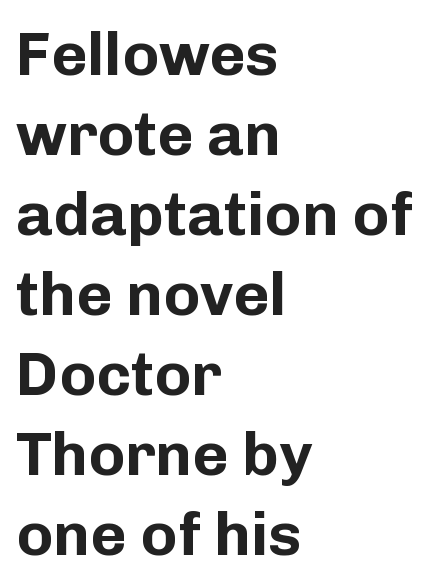
The image shows 62 px bold sans-serif type, upright; set left-aligned, normal line spacing (1.29x), normal letter spacing, not underlined; low stroke contrast and a medium x-height.
